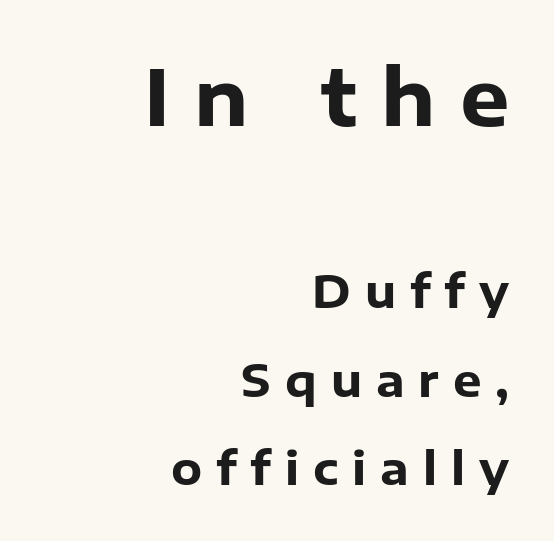
The designer went with a sans here, leaving each stem footless. Horizontal alignment here is rightward, an uncommon choice for prose. Strokes here are thick enough to call this a true bold. No word sits above an underline.
